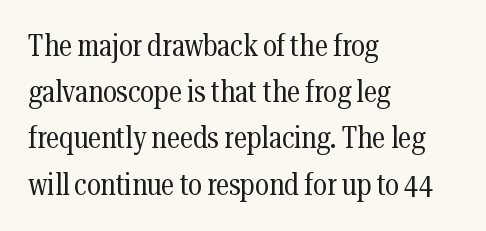
A classic flush-left, rag-right setting is used for this passage. How would I describe the line gaps? Plain and ordinary. To sum up the face: it has serifs. This is the regular roman posture of the typeface. Decoration check: the copy has no underline.
